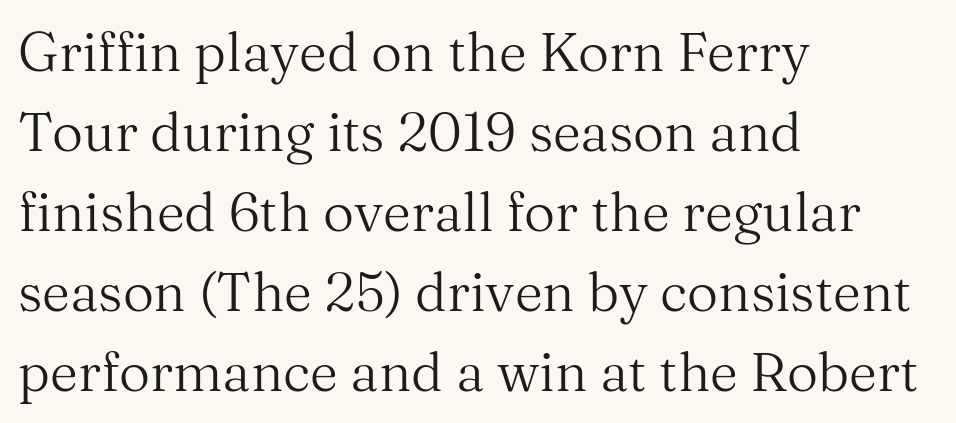
Q: Is the text bold? A: No.
Q: Is the text italic (slanted)? A: No, it is upright.
Q: Is the typeface a serif or a sans-serif typeface? A: Serif.
Q: Is the text underlined? A: No.
Q: How is the paragraph aligned? A: Left-aligned.
Q: Is the spacing between letters normal or unusually wide? A: Normal.
Q: Is the spacing between lines tight, normal or loose? A: Normal.
Q: Width (condensed, normal, or wide)? A: Normal.
Q: Stroke contrast? A: Medium.
Q: x-height? A: Medium.
Q: Monospaced? A: No.
